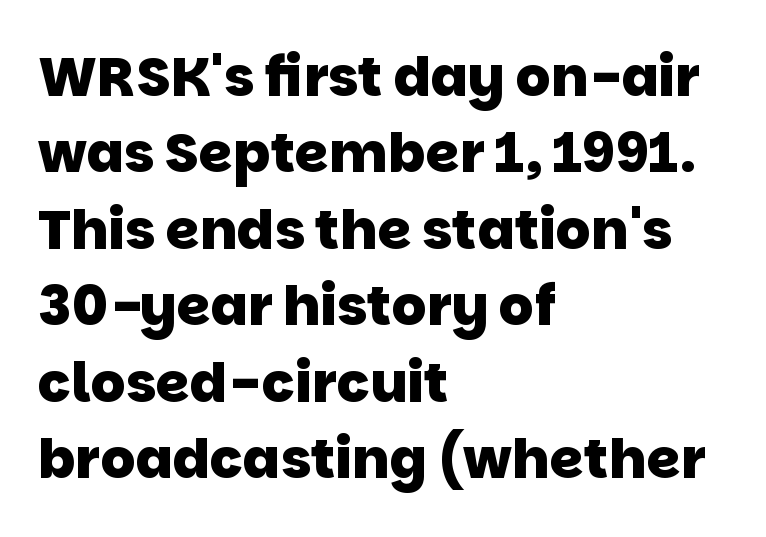
The image shows 55 px heavy sans-serif type; set left-aligned, normal line spacing (1.39x), normal letter spacing, not underlined; low stroke contrast and a large x-height.
